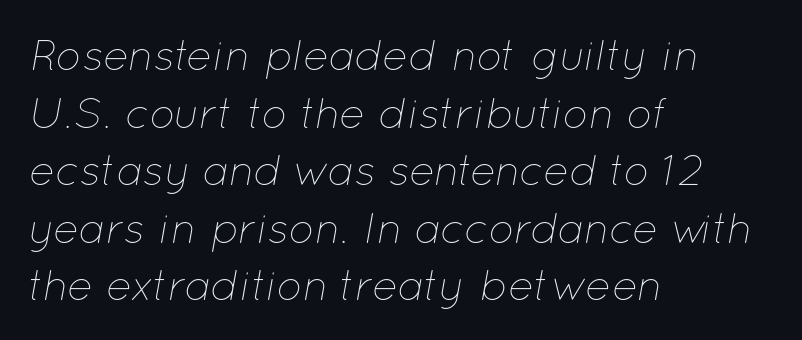
The letters are slanted; this is an italic face. Students, note that the glyphs here touch the page at normal intervals. A bare baseline throughout the passage. The passage is arranged the way most books set body copy — flush left. The space between consecutive lines is moderate.
